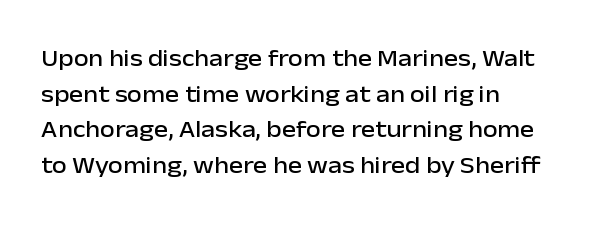
Q: Is the text italic (slanted)? A: No, it is upright.
Q: Is the text underlined? A: No.
Q: How is the paragraph aligned? A: Left-aligned.
Q: Is the spacing between letters normal or unusually wide? A: Normal.
Q: Is the spacing between lines tight, normal or loose? A: Normal.
